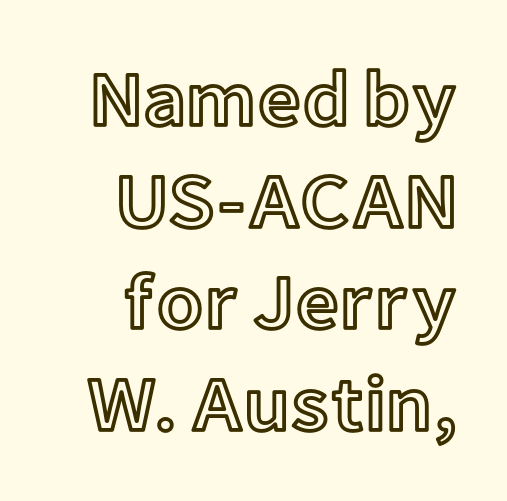
Nope, not italic — everything's standing straight. If you measured baseline to baseline, you'd find a middling distance. You could call the tracking neutral — neither tight nor loose. A bare baseline throughout the passage. Which margin do the lines hug? The right one — the left edge is uneven.
